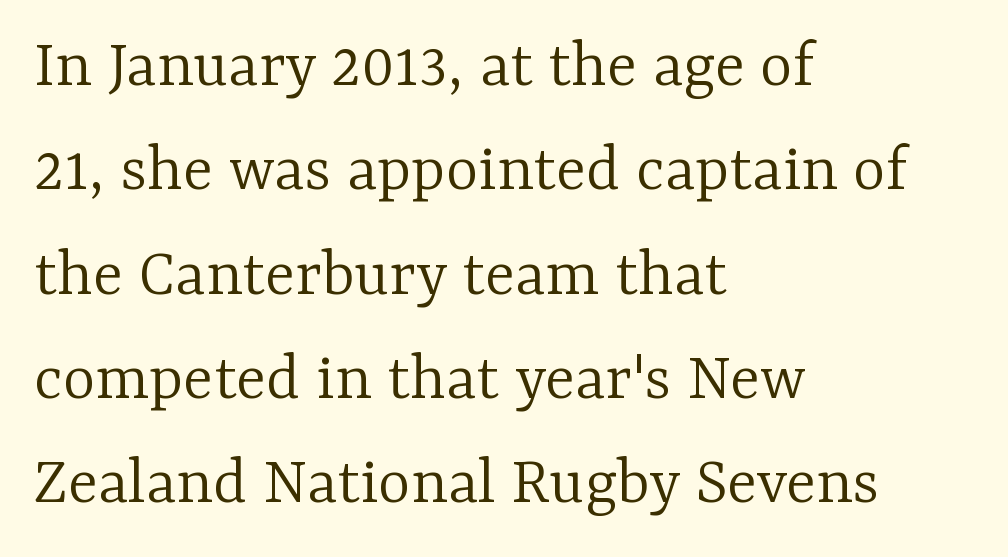
The image shows 70 px light serif type, upright; set left-aligned, normal line spacing (1.49x), normal letter spacing, not underlined; low stroke contrast and a medium x-height.
